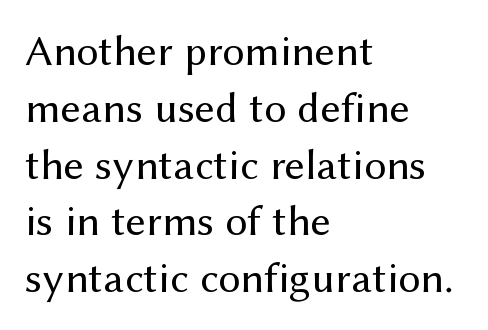
{"serif": "no", "italic": "no", "bold": "no", "weight": "regular", "width": "normal", "stroke_contrast": "medium", "x_height": "medium", "monospaced": "no", "underline": "no", "align": "left", "line_spacing": "normal", "line_spacing_ratio": 1.29, "letter_spacing": "normal", "letter_spacing_em": 0.0, "glyph_px": 44}
